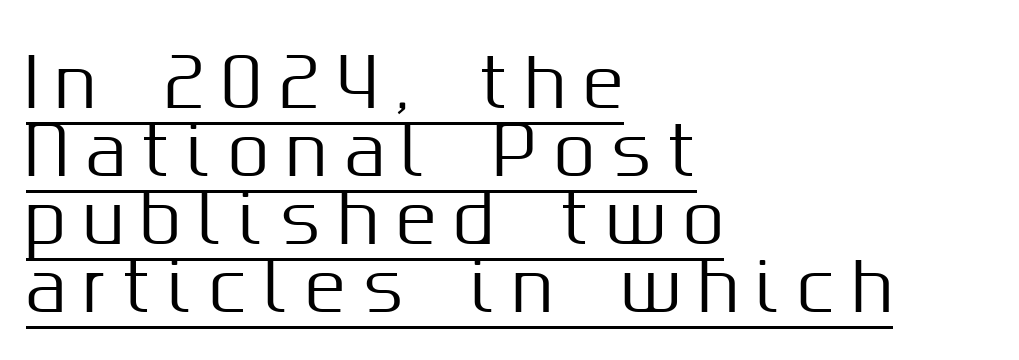
{"serif": "no", "italic": "no", "width": "normal", "stroke_contrast": "medium", "x_height": "medium", "monospaced": "no", "underline": "yes", "align": "left", "line_spacing": "tight", "line_spacing_ratio": 1.03, "letter_spacing": "wide", "letter_spacing_em": 0.27, "glyph_px": 66}
